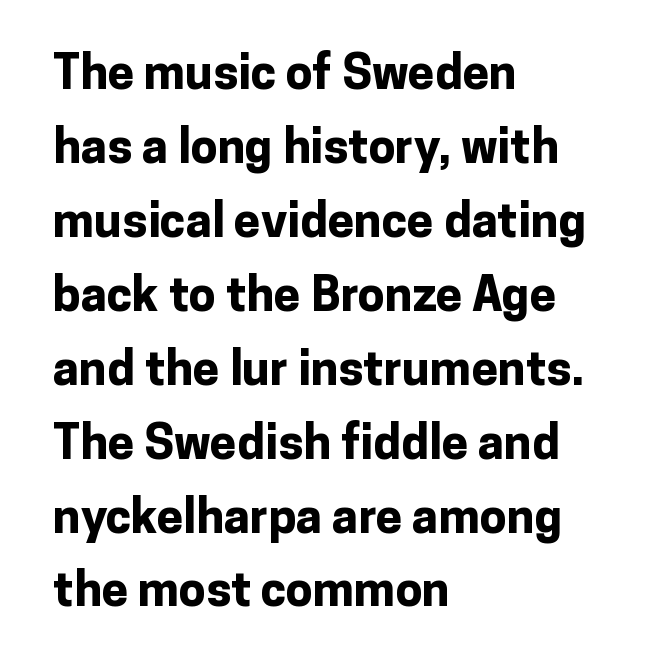
{"serif": "no", "italic": "no", "bold": "yes", "weight": "bold", "width": "normal", "stroke_contrast": "low", "x_height": "medium", "monospaced": "no", "underline": "no", "align": "left", "line_spacing": "normal", "line_spacing_ratio": 1.54, "letter_spacing": "normal", "letter_spacing_em": 0.0, "glyph_px": 48}
